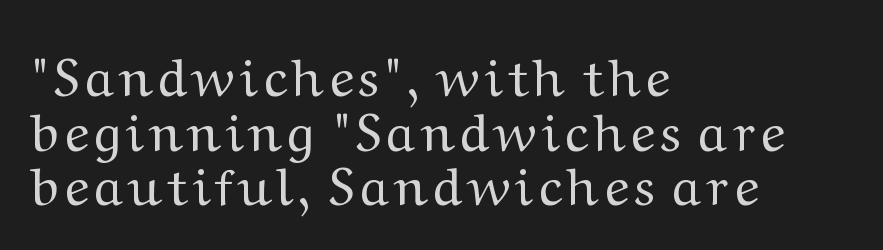
Q: Is the text bold? A: No.
Q: Is the text italic (slanted)? A: No, it is upright.
Q: Is the typeface a serif or a sans-serif typeface? A: Serif.
Q: Is the text underlined? A: No.
Q: How is the paragraph aligned? A: Left-aligned.
Q: Is the spacing between lines tight, normal or loose? A: Tight.
Q: Width (condensed, normal, or wide)? A: Wide.
Q: Stroke contrast? A: Medium.
Q: x-height? A: Medium.
Q: Monospaced? A: No.
